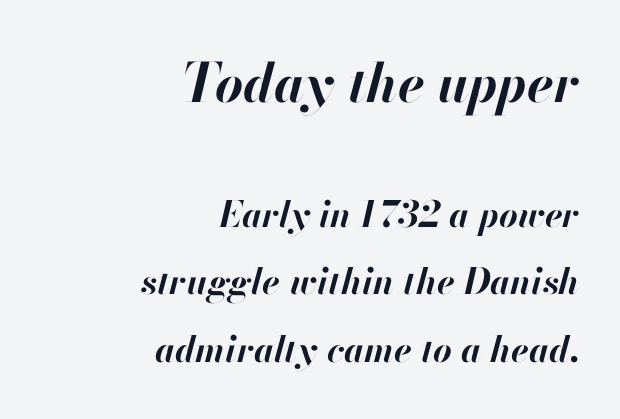
{"italic": "yes", "lean": "right", "slant_degrees": 13, "bold": "yes", "weight": "bold", "width": "normal", "stroke_contrast": "high", "x_height": "small", "monospaced": "no", "underline": "no", "align": "right", "line_spacing_ratio": 1.88, "letter_spacing": "normal", "letter_spacing_em": 0.0, "larger_block": "first", "size_ratio": 1.5, "glyph_px": 54}
